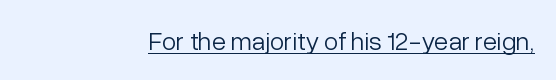
The image shows 26 px text type, upright; set normal letter spacing, underlined.
